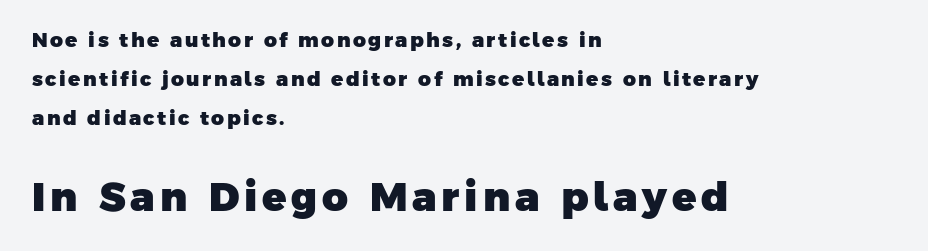
The image shows 40 px heavy sans-serif type; set left-aligned, loose line spacing (1.95x), not underlined; the second (bottom) block is 2.0x larger; low stroke contrast and a medium x-height.
